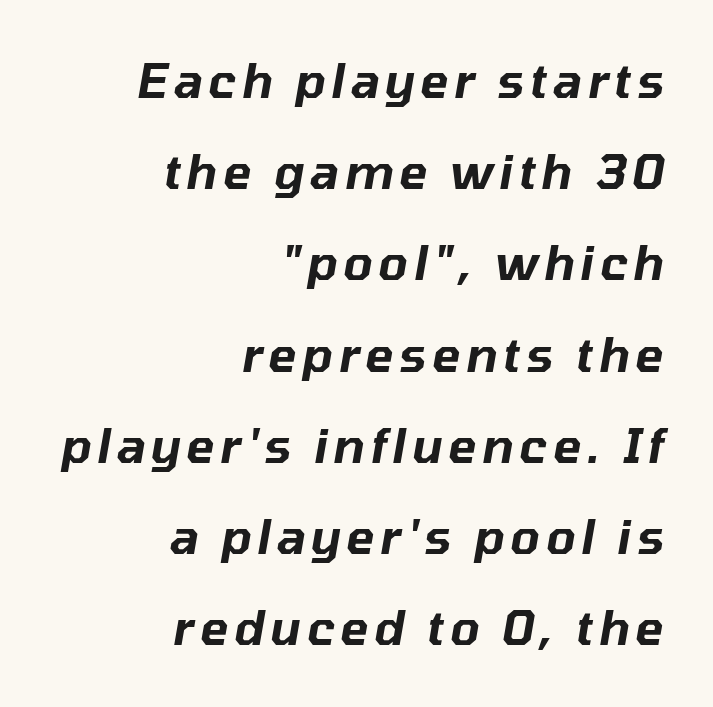
Q: Is the text italic (slanted)? A: Yes, it leans right by about 10 degrees.
Q: Is the text underlined? A: No.
Q: How is the paragraph aligned? A: Right-aligned.
Q: Is the spacing between lines tight, normal or loose? A: Loose.
Q: Width (condensed, normal, or wide)? A: Normal.
Q: Stroke contrast? A: Low.
Q: x-height? A: Medium.
Q: Monospaced? A: No.
